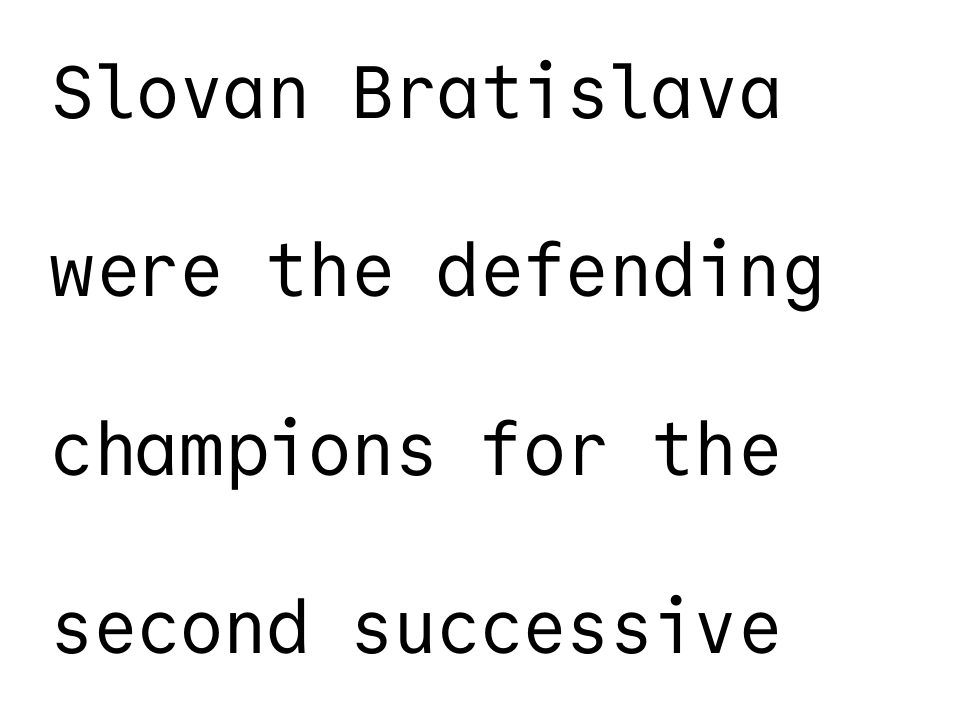
Nothing unusual about the tracking: characters are spaced as the font intends. The paragraph has a hard left edge and a soft right edge. Regarding leading, the lines here are spaced well apart. The lettering stays uniformly vertical, giving the passage a roman look. The weight tops out at a normal text grade. Beneath every word, the page is bare.
